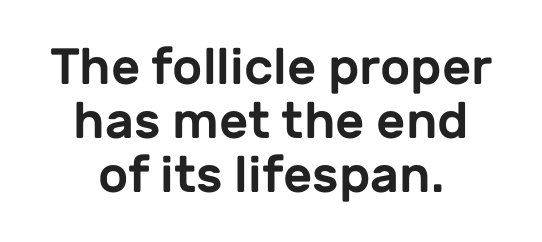
Posture: vertical. Tracking here is standard; glyphs follow each other at the usual distance. Underlining? Definitely not there. Look at the bottom of the vertical strokes: they stop flat, with no serifs. Character widths vary here, with narrow letters taking less room than wide ones. These lines huddle together more closely than default settings would place them.
